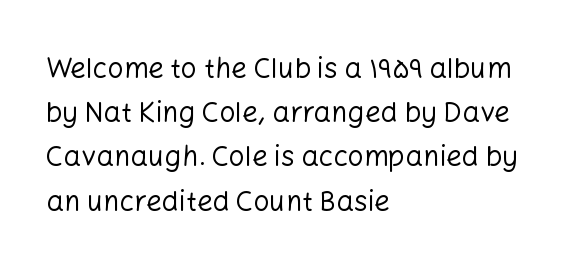
Q: Is the text bold? A: No.
Q: Is the text italic (slanted)? A: No, it is upright.
Q: Is the typeface a serif or a sans-serif typeface? A: Sans-serif.
Q: Is the text underlined? A: No.
Q: How is the paragraph aligned? A: Left-aligned.
Q: Is the spacing between letters normal or unusually wide? A: Normal.
Q: Is the spacing between lines tight, normal or loose? A: Normal.
Q: Width (condensed, normal, or wide)? A: Normal.
Q: Stroke contrast? A: Low.
Q: x-height? A: Medium.
Q: Monospaced? A: No.
